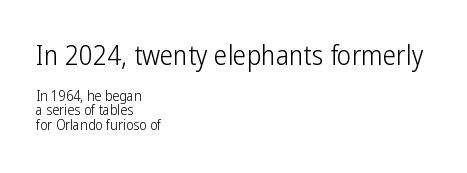
The image shows 27 px text type, upright; set left-aligned, tight line spacing (1.04x), normal letter spacing, not underlined; the first (top) block is 1.93x larger.
